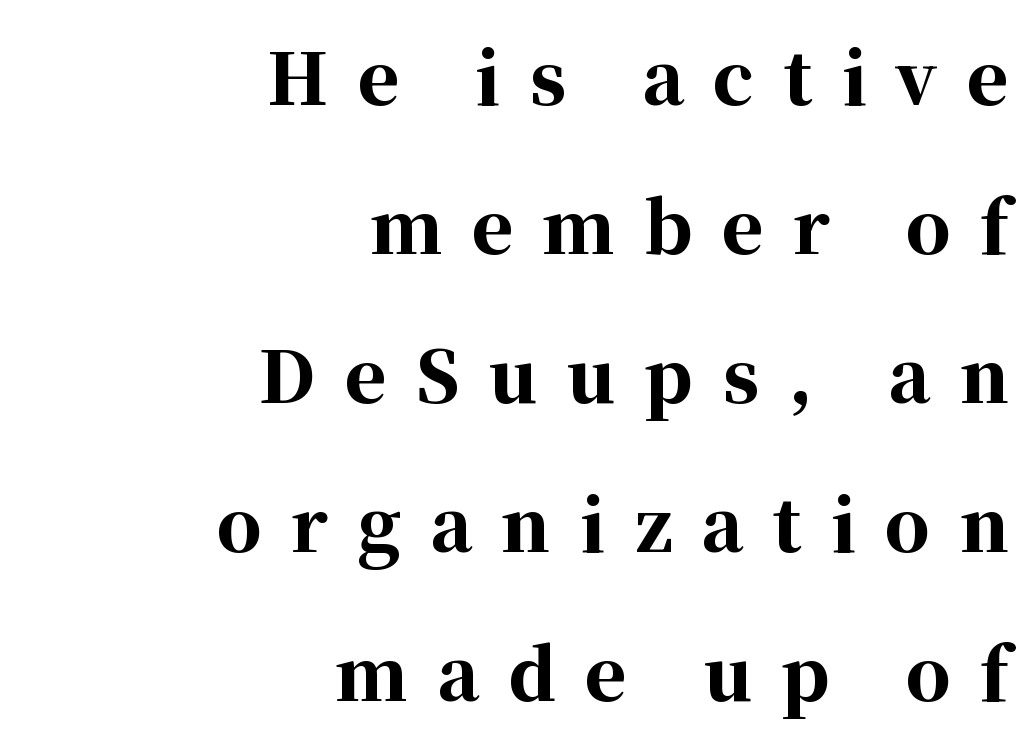
Typesetter's note: full bold, strokes at maximum text heaviness. The letters advance in unequal steps, a hallmark of proportional type. A typesetter would label this face a serif. The letters stand straight up with perfectly vertical stems.
